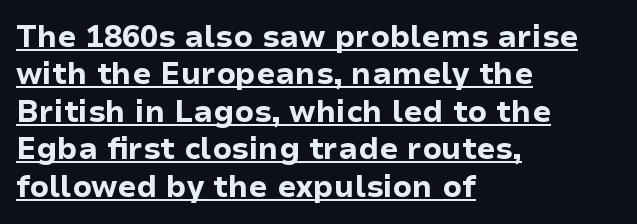
The image shows 30 px bold sans-serif type, upright; set left-aligned, normal line spacing (1.25x), normal letter spacing, underlined; low stroke contrast and a medium x-height.
